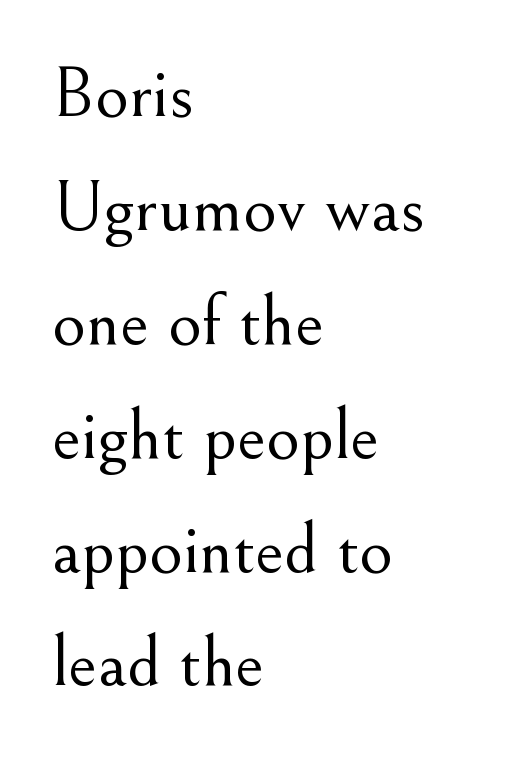
The image shows 73 px light serif type, upright; set left-aligned, normal line spacing (1.56x), normal letter spacing, not underlined; medium stroke contrast and a small x-height.
